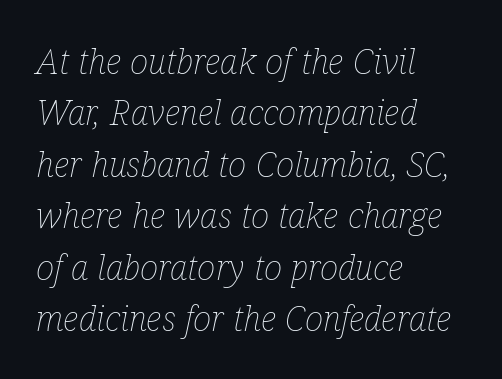
The image shows 35 px thin, condensed type, italic (leaning right); set left-aligned, normal line spacing (1.47x), normal letter spacing, not underlined; low stroke contrast and a medium x-height.
